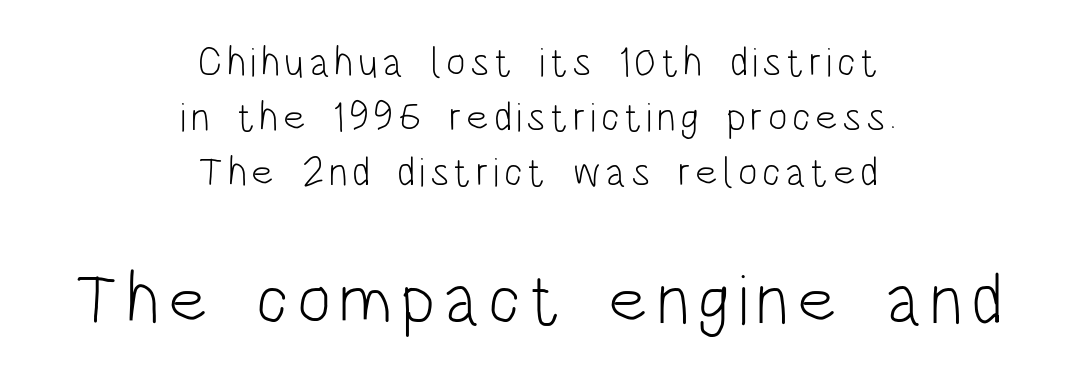
{"serif": "no", "italic": "no", "bold": "no", "weight": "light", "width": "condensed", "stroke_contrast": "low", "x_height": "large", "monospaced": "no", "underline": "no", "align": "center", "line_spacing": "normal", "line_spacing_ratio": 1.34, "larger_block": "second", "size_ratio": 1.76, "glyph_px": 72}
